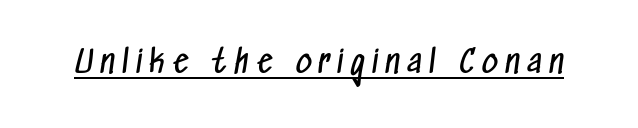
The image shows 31 px regular-weight, condensed sans-serif type; set unusually wide letter spacing (+0.24 em), underlined; low stroke contrast and a medium x-height.
